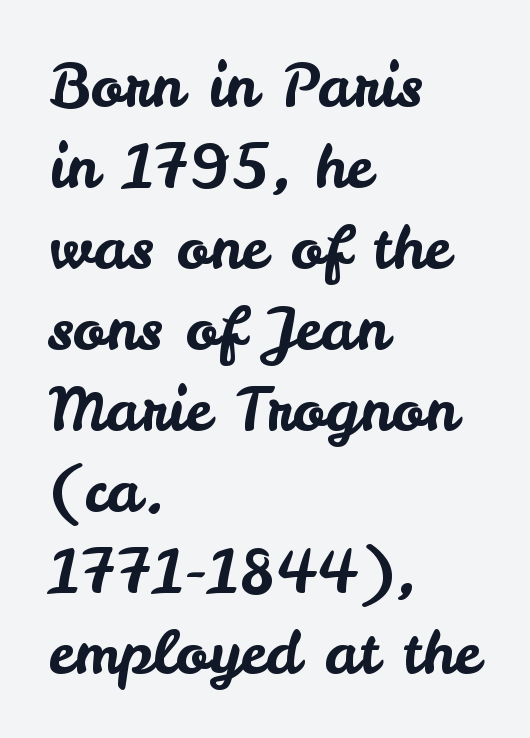
Q: Is the text italic (slanted)? A: Yes.
Q: Is the typeface a serif or a sans-serif typeface? A: Sans-serif.
Q: Is the text underlined? A: No.
Q: How is the paragraph aligned? A: Left-aligned.
Q: Is the spacing between letters normal or unusually wide? A: Normal.
Q: Is the spacing between lines tight, normal or loose? A: Normal.
Q: Width (condensed, normal, or wide)? A: Normal.
Q: Stroke contrast? A: Low.
Q: x-height? A: Small.
Q: Monospaced? A: No.
